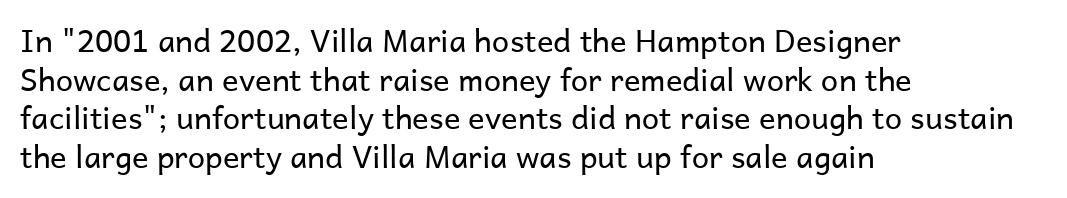
{"serif": "no", "italic": "no", "bold": "no", "weight": "regular", "width": "normal", "stroke_contrast": "low", "x_height": "medium", "monospaced": "no", "underline": "no", "align": "left", "line_spacing": "normal", "line_spacing_ratio": 1.25, "letter_spacing": "normal", "letter_spacing_em": 0.0, "glyph_px": 31}
